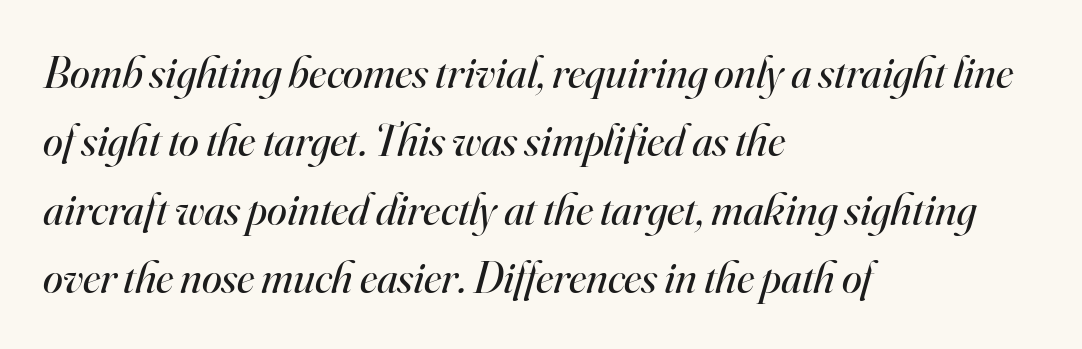
The image shows 45 px regular-weight serif type, italic (leaning right); set left-aligned, normal line spacing (1.52x), normal letter spacing, not underlined; high stroke contrast and a small x-height.
